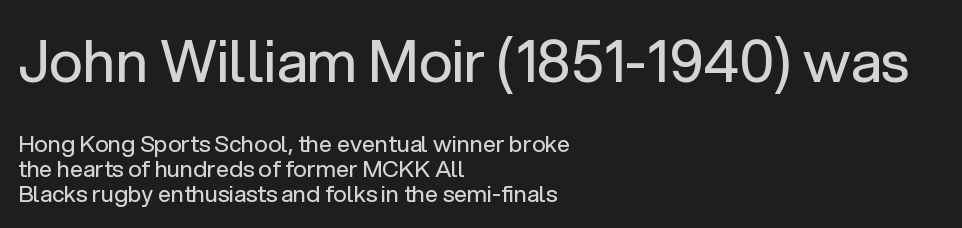
{"serif": "no", "italic": "no", "bold": "no", "weight": "regular", "width": "normal", "stroke_contrast": "low", "x_height": "medium", "monospaced": "no", "underline": "no", "align": "left", "line_spacing": "tight", "line_spacing_ratio": 1.07, "letter_spacing": "normal", "letter_spacing_em": 0.0, "larger_block": "first", "size_ratio": 2.52, "glyph_px": 58}
